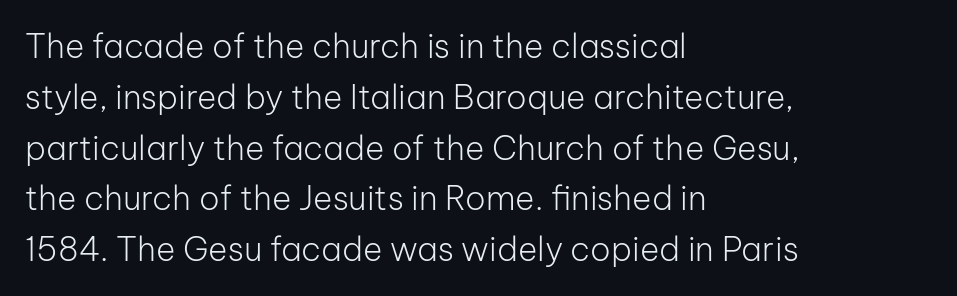
Q: Is the text bold? A: No.
Q: Is the text italic (slanted)? A: No, it is upright.
Q: Is the typeface a serif or a sans-serif typeface? A: Sans-serif.
Q: Is the text underlined? A: No.
Q: How is the paragraph aligned? A: Left-aligned.
Q: Is the spacing between letters normal or unusually wide? A: Normal.
Q: Is the spacing between lines tight, normal or loose? A: Normal.
Q: Width (condensed, normal, or wide)? A: Normal.
Q: Stroke contrast? A: Low.
Q: x-height? A: Medium.
Q: Monospaced? A: No.
